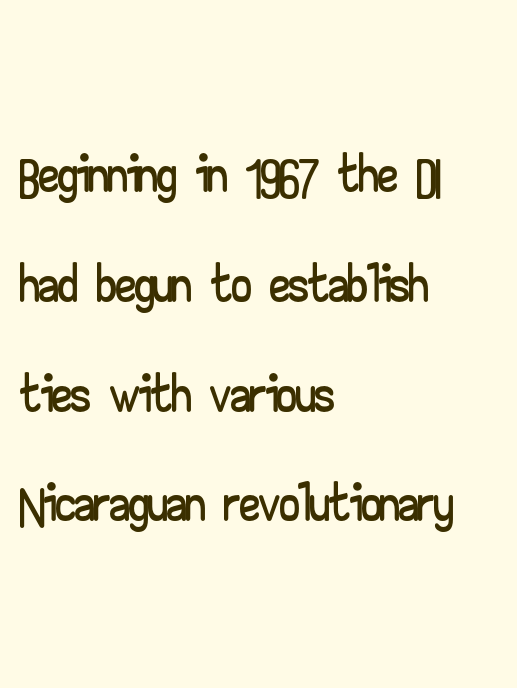
Honestly, there is no underline to notice here at all. There is no visible air inserted between adjacent glyphs. Letterform terminals end flat and unadorned throughout the passage. The letters advance in unequal steps, a hallmark of proportional type. The line-height multiplier appears to be the usual default. These lines stack with their left ends in a neat column.
